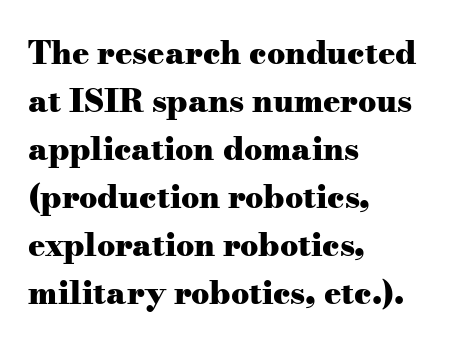
Q: Is the text bold? A: Yes.
Q: Is the text italic (slanted)? A: No, it is upright.
Q: Is the typeface a serif or a sans-serif typeface? A: Serif.
Q: Is the text underlined? A: No.
Q: How is the paragraph aligned? A: Left-aligned.
Q: Is the spacing between letters normal or unusually wide? A: Normal.
Q: Is the spacing between lines tight, normal or loose? A: Normal.
Q: Width (condensed, normal, or wide)? A: Wide.
Q: Stroke contrast? A: Medium.
Q: x-height? A: Small.
Q: Monospaced? A: No.
